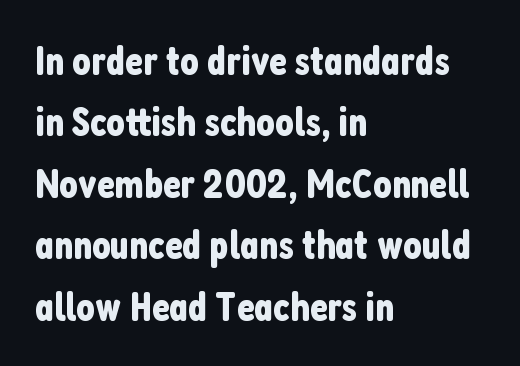
The image shows 41 px condensed sans-serif type, upright; set left-aligned, normal line spacing (1.5x), normal letter spacing, not underlined; low stroke contrast and a medium x-height.
